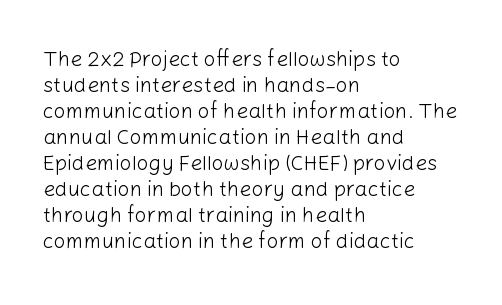
Q: Is the text bold? A: No.
Q: Is the text italic (slanted)? A: No, it is upright.
Q: Is the text underlined? A: No.
Q: How is the paragraph aligned? A: Left-aligned.
Q: Is the spacing between letters normal or unusually wide? A: Normal.
